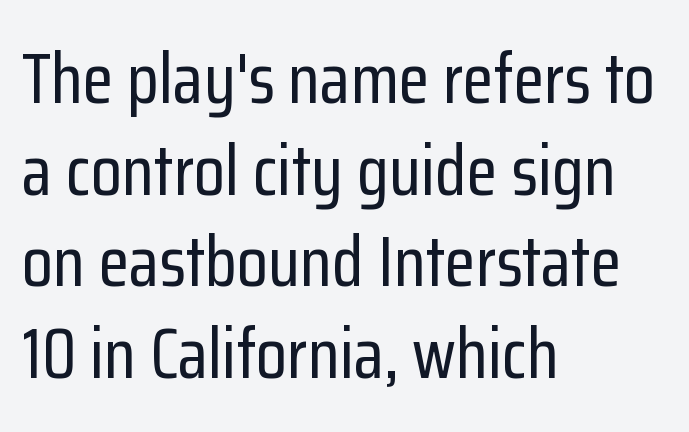
The image shows 71 px condensed sans-serif type, upright; set left-aligned, normal line spacing (1.29x), normal letter spacing, not underlined; low stroke contrast and a medium x-height.
